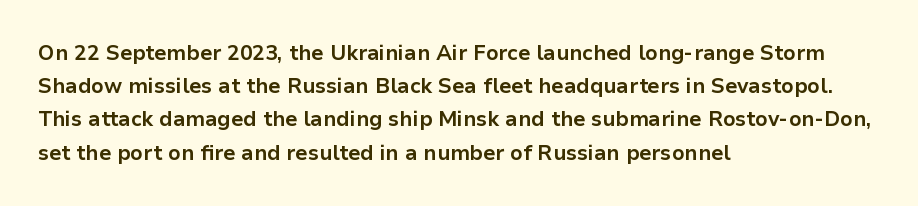
Q: Is the text bold? A: Yes.
Q: Is the text italic (slanted)? A: No, it is upright.
Q: Is the text underlined? A: No.
Q: How is the paragraph aligned? A: Left-aligned.
Q: Is the spacing between letters normal or unusually wide? A: Normal.
Q: Is the spacing between lines tight, normal or loose? A: Normal.
